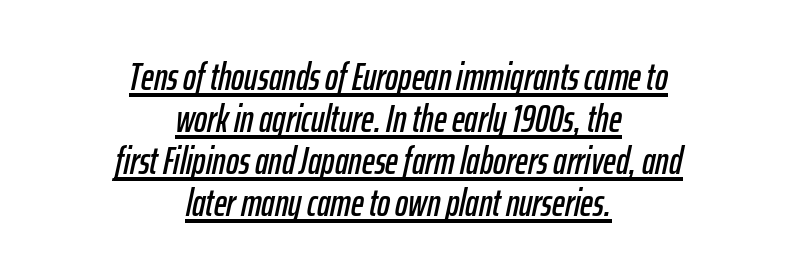
The image shows 39 px condensed type, italic (leaning right); set centered, tight line spacing (1.08x), normal letter spacing, underlined; low stroke contrast and a medium x-height.
